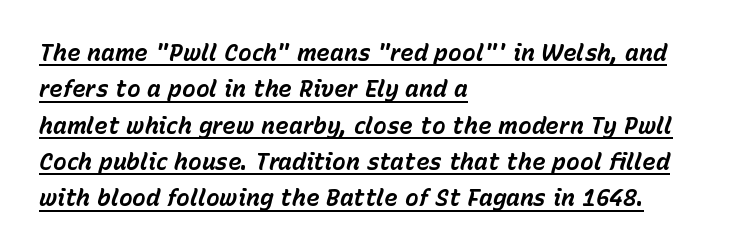
Q: Is the text bold? A: Yes.
Q: Is the text italic (slanted)? A: Yes, it leans right by about 15 degrees.
Q: Is the text underlined? A: Yes.
Q: How is the paragraph aligned? A: Left-aligned.
Q: Is the spacing between letters normal or unusually wide? A: Normal.
Q: Is the spacing between lines tight, normal or loose? A: Normal.
